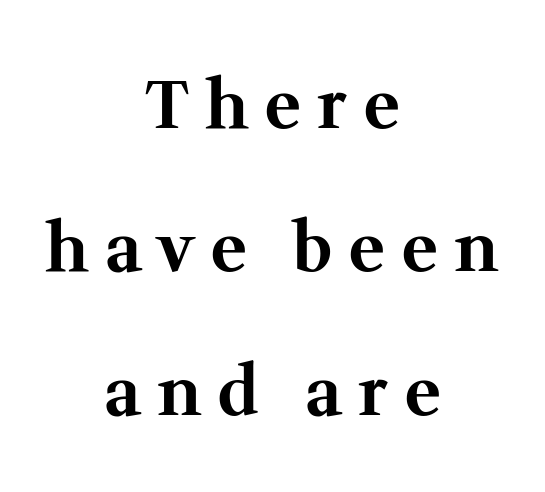
This sample is center-justified, so both line endings float freely. Leading: increased. The face used here is proportionally spaced, like ordinary book or web type. A typesetter would label this face a serif.
